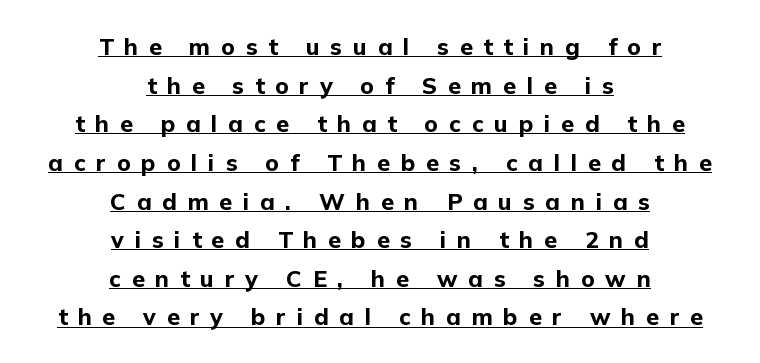
Q: Is the text bold? A: Yes.
Q: Is the text italic (slanted)? A: No, it is upright.
Q: Is the text underlined? A: Yes.
Q: How is the paragraph aligned? A: Centered.
Q: Is the spacing between letters normal or unusually wide? A: Unusually wide.
Q: Is the spacing between lines tight, normal or loose? A: Normal.
